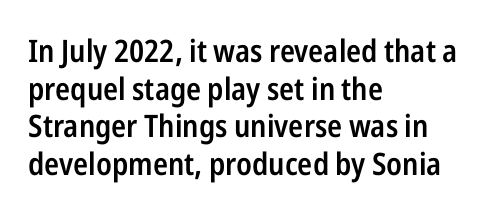
A roman cut, with each character standing at attention. The horizontal fit of the characters is conventional and even. If you drew a ruler down the left edge, every line would touch it. Regarding serifs, this sample does without them. As a designer I'd log this as weight 600, semibold. Check under the words: just untouched page.
